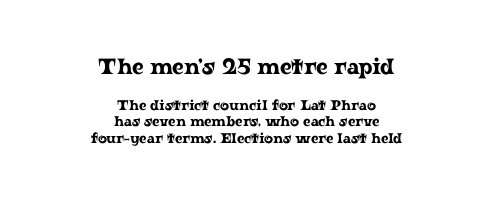
{"italic": "no", "underline": "no", "align": "center", "line_spacing_ratio": 1.18, "letter_spacing": "normal", "letter_spacing_em": 0.0, "larger_block": "first", "size_ratio": 1.57, "glyph_px": 22}
